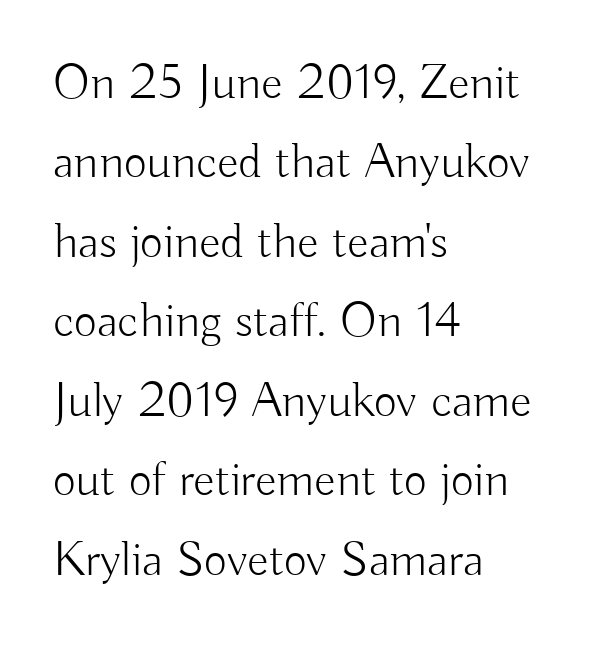
The image shows 50 px light sans-serif type, upright; set left-aligned, normal line spacing (1.59x), normal letter spacing, not underlined; low stroke contrast and a small x-height.
